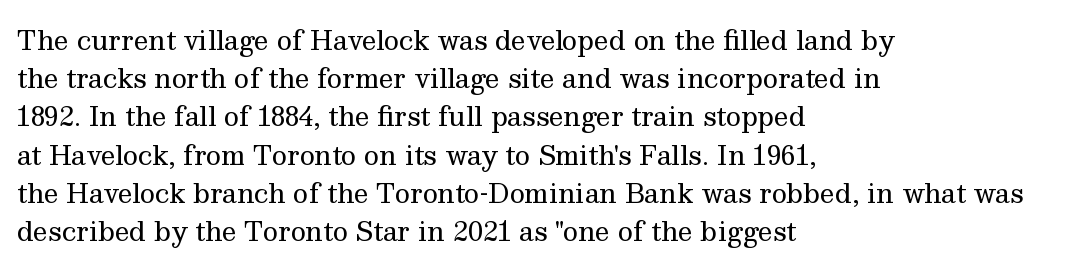
The vertical gap from one line to the next is medium. Quick note: underline off. The characters are drawn with everyday or finer stroke widths. A typesetter would mark this as roman, not italic. Caption: multi-line text, flush left, ragged right.
